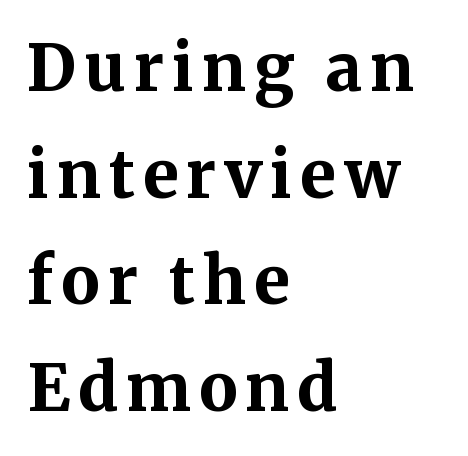
The image shows 65 px bold serif type, upright; set left-aligned, normal line spacing (1.64x), not underlined; medium stroke contrast and a medium x-height.
